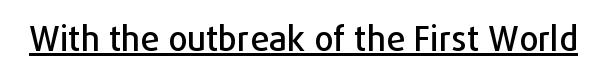
{"serif": "no", "italic": "no", "width": "normal", "stroke_contrast": "low", "x_height": "medium", "monospaced": "no", "underline": "yes", "letter_spacing": "normal", "letter_spacing_em": 0.0, "glyph_px": 34}
